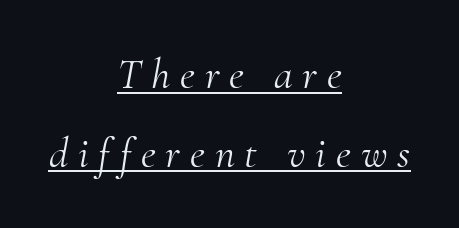
Q: Is the text bold? A: No.
Q: Is the text italic (slanted)? A: Yes, it leans right by about 10 degrees.
Q: Is the typeface a serif or a sans-serif typeface? A: Serif.
Q: Is the text underlined? A: Yes.
Q: How is the paragraph aligned? A: Centered.
Q: Is the spacing between letters normal or unusually wide? A: Unusually wide.
Q: Width (condensed, normal, or wide)? A: Normal.
Q: Stroke contrast? A: Medium.
Q: x-height? A: Small.
Q: Monospaced? A: No.
